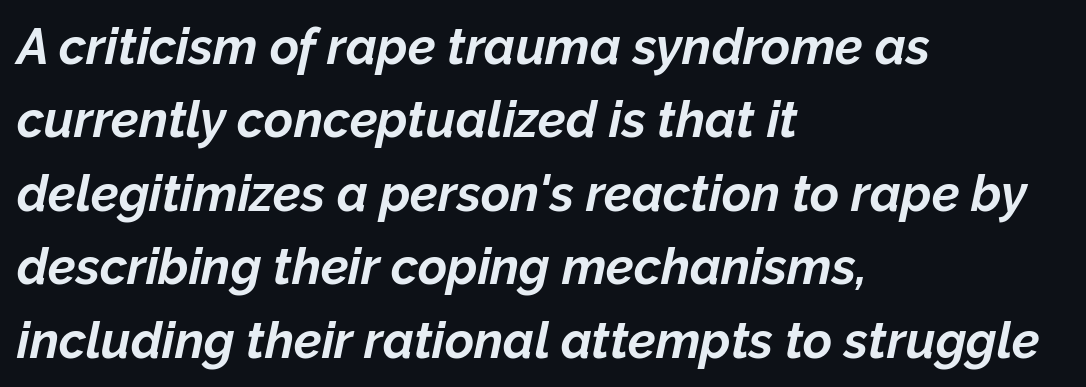
The image shows 50 px bold type, italic (leaning right); set left-aligned, normal line spacing (1.47x), normal letter spacing, not underlined; low stroke contrast and a medium x-height.
